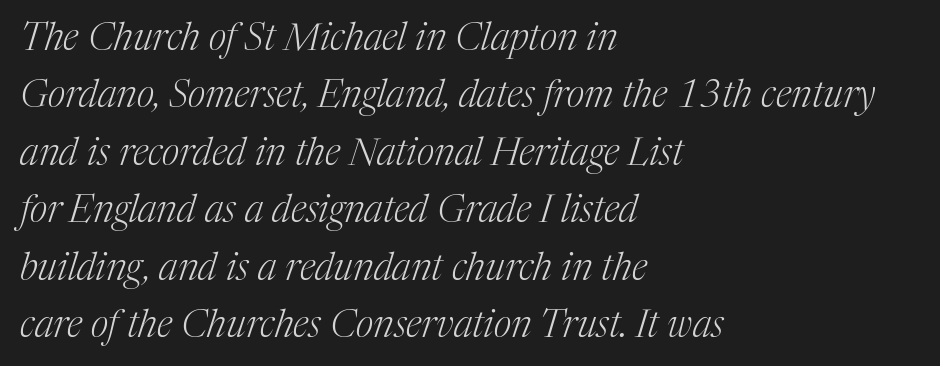
Q: Is the text bold? A: No.
Q: Is the text italic (slanted)? A: Yes, it leans right by about 17 degrees.
Q: Is the typeface a serif or a sans-serif typeface? A: Serif.
Q: Is the text underlined? A: No.
Q: How is the paragraph aligned? A: Left-aligned.
Q: Is the spacing between letters normal or unusually wide? A: Normal.
Q: Is the spacing between lines tight, normal or loose? A: Normal.
Q: Width (condensed, normal, or wide)? A: Normal.
Q: Stroke contrast? A: Medium.
Q: x-height? A: Medium.
Q: Monospaced? A: No.
